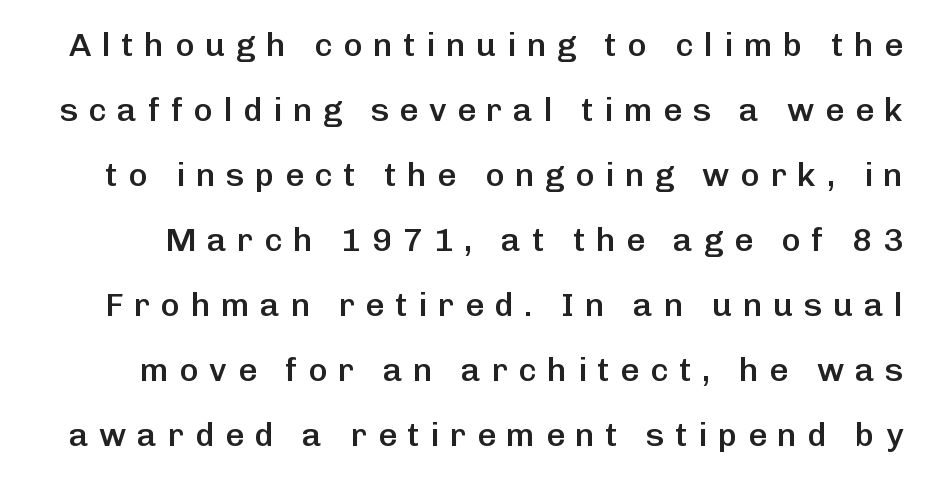
The glyphs in this specimen are sans serif. You could fit nearly another row in the gap between these rows. A typesetter would call this proportional, since set widths differ per character. Compared with typical body copy, the letter spacing here is much looser.
